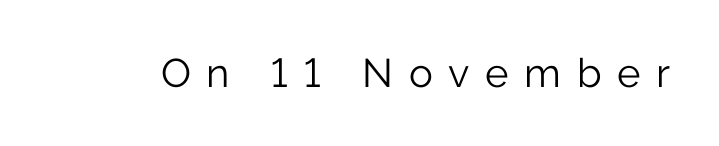
The image shows 40 px light sans-serif type, upright; set unusually wide letter spacing (+0.39 em), not underlined; low stroke contrast and a medium x-height.
